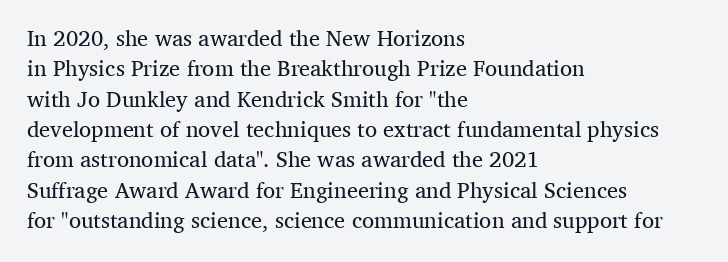
{"italic": "no", "bold": "no", "underline": "no", "align": "left", "line_spacing": "normal", "line_spacing_ratio": 1.38, "letter_spacing": "normal", "letter_spacing_em": 0.0, "glyph_px": 22}
